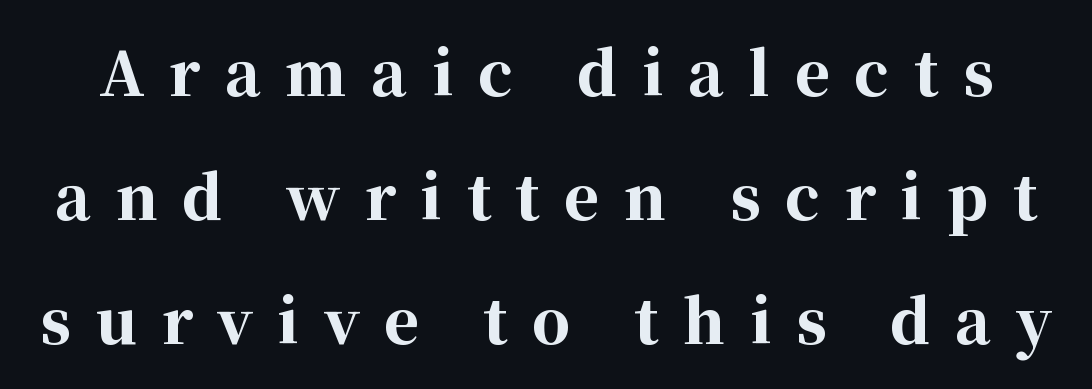
Q: Is the text bold? A: Yes.
Q: Is the text italic (slanted)? A: No, it is upright.
Q: Is the typeface a serif or a sans-serif typeface? A: Serif.
Q: Is the text underlined? A: No.
Q: Is the spacing between letters normal or unusually wide? A: Unusually wide.
Q: Is the spacing between lines tight, normal or loose? A: Loose.
Q: Width (condensed, normal, or wide)? A: Normal.
Q: Stroke contrast? A: High.
Q: x-height? A: Medium.
Q: Monospaced? A: No.
